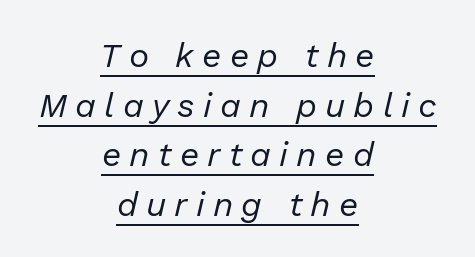
{"italic": "yes", "lean": "right", "slant_degrees": 13, "bold": "no", "weight": "regular", "width": "normal", "stroke_contrast": "low", "x_height": "medium", "monospaced": "no", "underline": "yes", "align": "center", "line_spacing": "normal", "line_spacing_ratio": 1.46, "letter_spacing": "wide", "letter_spacing_em": 0.24, "glyph_px": 34}
